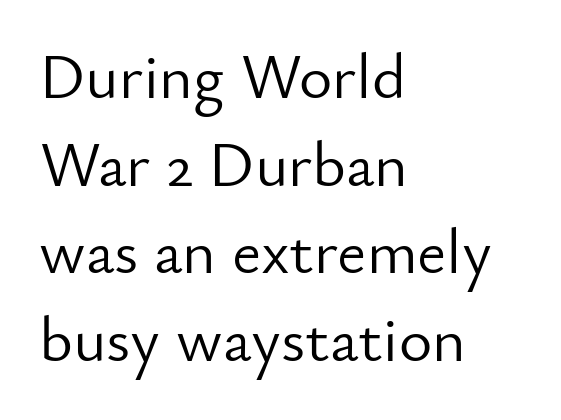
Here the glyphs are tracked normally, forming tight word shapes. Caption: multi-line text, flush left, ragged right. Grotesque or geometric, the face here clearly has no serifs. Beneath every word, the page is bare. Posture: vertical.
